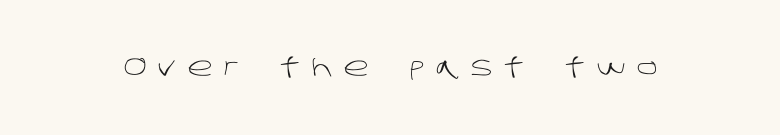
{"bold": "no", "underline": "no", "letter_spacing": "wide", "letter_spacing_em": 0.44, "glyph_px": 26}
